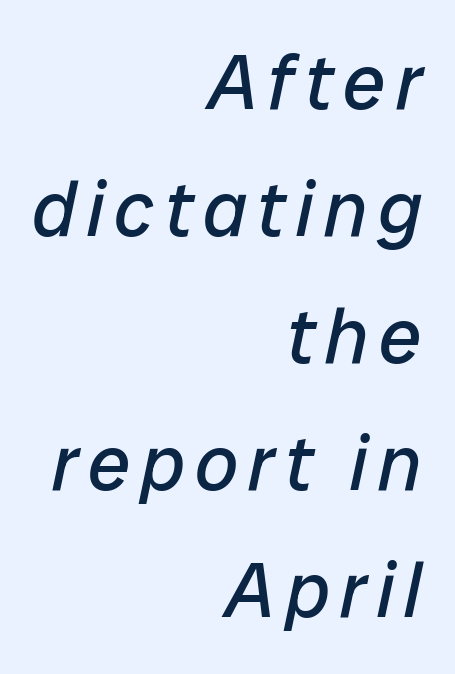
The image shows 77 px regular-weight type, italic (leaning right); set right-aligned, normal line spacing (1.65x), not underlined; low stroke contrast and a medium x-height.
